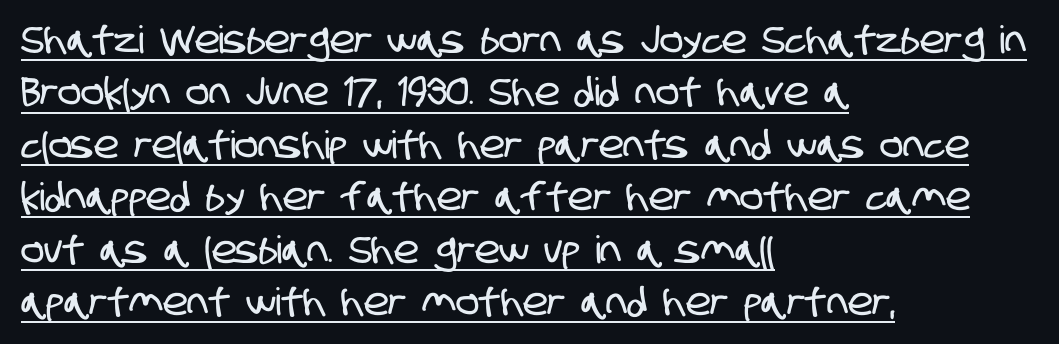
Q: Is the typeface a serif or a sans-serif typeface? A: Sans-serif.
Q: Is the text underlined? A: Yes.
Q: How is the paragraph aligned? A: Left-aligned.
Q: Is the spacing between letters normal or unusually wide? A: Normal.
Q: Is the spacing between lines tight, normal or loose? A: Normal.
Q: Width (condensed, normal, or wide)? A: Condensed.
Q: Stroke contrast? A: Low.
Q: x-height? A: Large.
Q: Monospaced? A: No.
